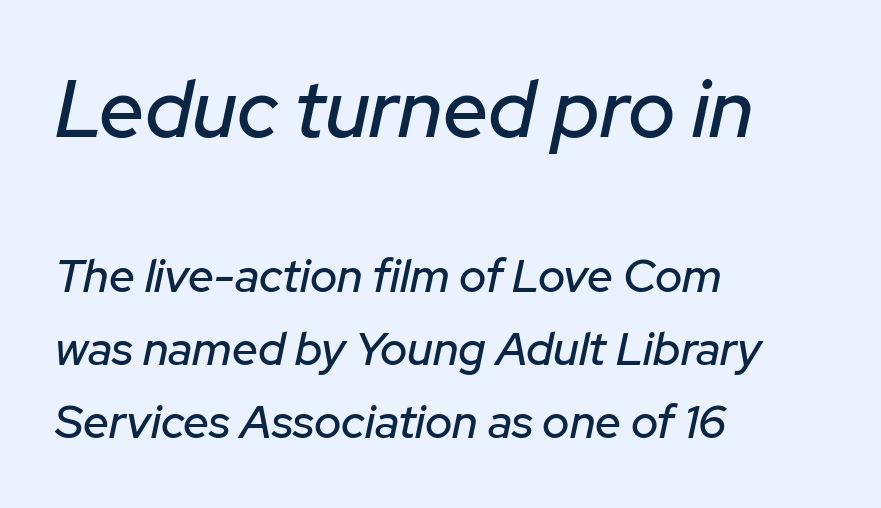
The image shows 80 px text type, italic (leaning right); set left-aligned, normal line spacing (1.58x), normal letter spacing, not underlined; the first (top) block is 1.74x larger; low stroke contrast and a medium x-height.
